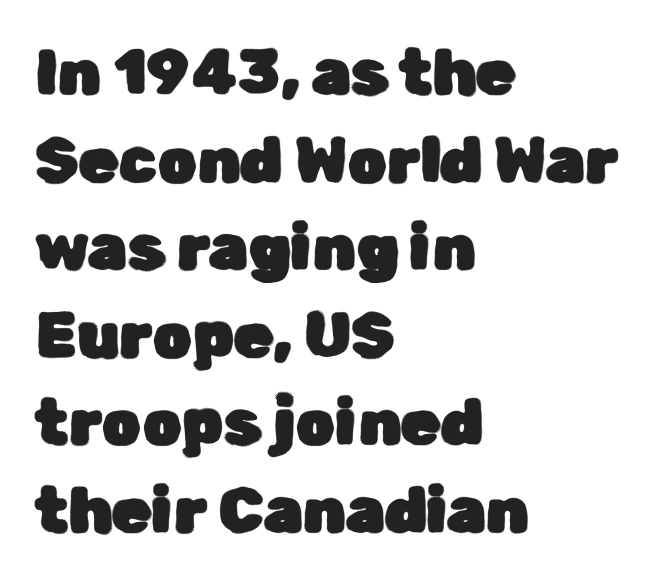
Q: Is the text italic (slanted)? A: No, it is upright.
Q: Is the typeface a serif or a sans-serif typeface? A: Sans-serif.
Q: Is the text underlined? A: No.
Q: How is the paragraph aligned? A: Left-aligned.
Q: Is the spacing between letters normal or unusually wide? A: Normal.
Q: Is the spacing between lines tight, normal or loose? A: Normal.
Q: Width (condensed, normal, or wide)? A: Normal.
Q: Stroke contrast? A: Low.
Q: x-height? A: Medium.
Q: Monospaced? A: No.
